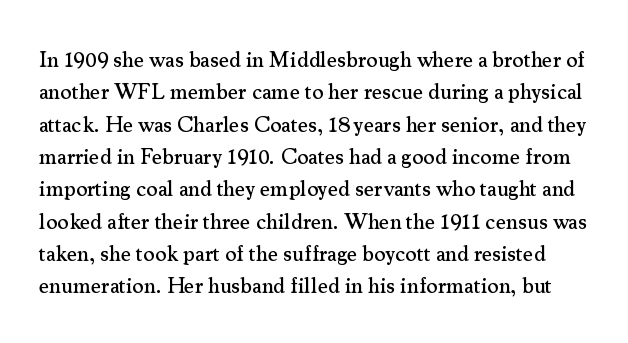
The image shows 22 px text type, upright; set normal line spacing (1.47x), normal letter spacing, not underlined.
